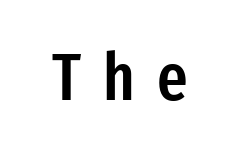
Q: Is the text bold? A: Semi-bold.
Q: Is the text italic (slanted)? A: No, it is upright.
Q: Is the typeface a serif or a sans-serif typeface? A: Sans-serif.
Q: Is the text underlined? A: No.
Q: Is the spacing between letters normal or unusually wide? A: Unusually wide.
Q: Width (condensed, normal, or wide)? A: Condensed.
Q: Stroke contrast? A: Low.
Q: x-height? A: Medium.
Q: Monospaced? A: No.
